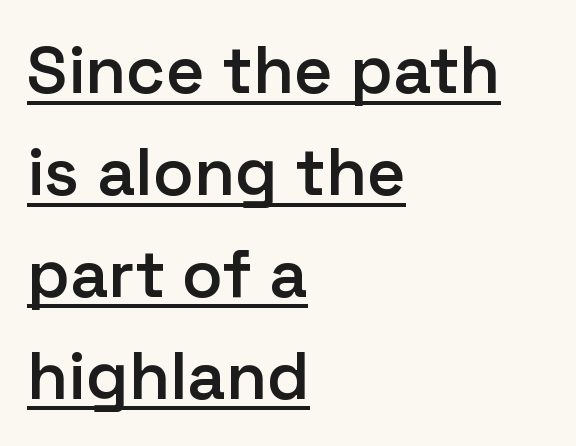
Baseline-to-baseline distance is the conventional proportion of letter height. The glyphs are accompanied by a horizontal stroke just below them. Compared with a centered layout, this one pins lines to the left instead. These lines were composed using upright roman letters. How are the letters spaced? Ordinarily, with no added tracking.
